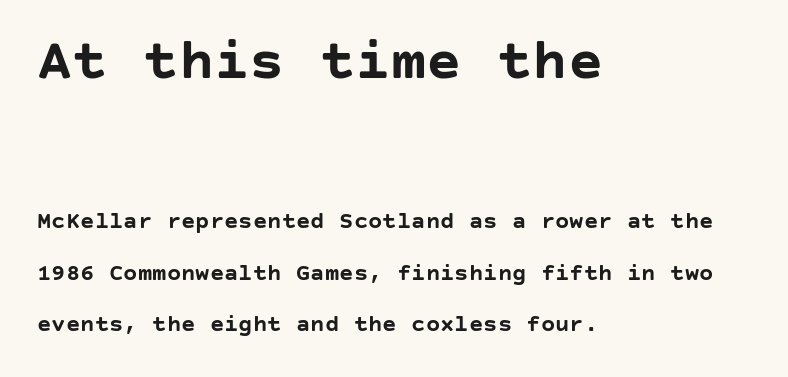
{"serif": "no", "italic": "no", "bold": "yes", "weight": "semibold", "width": "normal", "stroke_contrast": "low", "x_height": "large", "underline": "no", "align": "left", "line_spacing": "loose", "line_spacing_ratio": 2.15, "letter_spacing": "normal", "letter_spacing_em": 0.0, "larger_block": "first", "size_ratio": 2.46, "glyph_px": 59}
